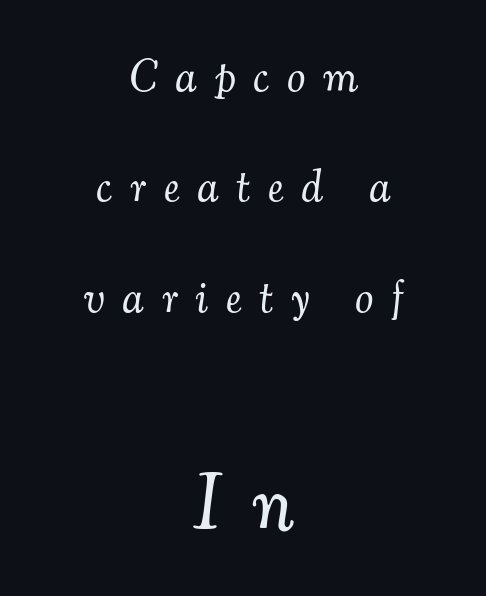
Q: Is the text bold? A: No.
Q: Is the text italic (slanted)? A: Yes, it leans right by about 7 degrees.
Q: Is the typeface a serif or a sans-serif typeface? A: Serif.
Q: Is the text underlined? A: No.
Q: How is the paragraph aligned? A: Centered.
Q: Is the spacing between letters normal or unusually wide? A: Unusually wide.
Q: Is the spacing between lines tight, normal or loose? A: Loose.
Q: Which block of text is set in a larger size, the first (top) or the second (bottom)? A: The second (bottom) one.
Q: Width (condensed, normal, or wide)? A: Normal.
Q: Stroke contrast? A: Medium.
Q: x-height? A: Small.
Q: Monospaced? A: No.
